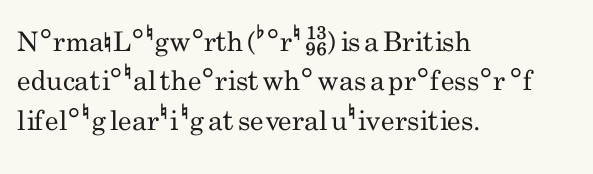
Quick note: not italic, upright. Is the stroke heavy? The answer is a plain regular-or-lighter. The setting favours the left margin, as ordinary paragraphs usually do. Has an underline been added? It has not. Tracking here is standard; glyphs follow each other at the usual distance. Line spacing here is normal.
